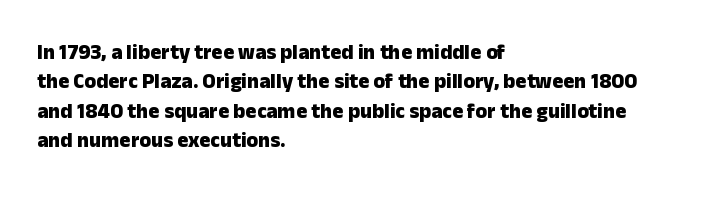
Posture: upright roman. Underlining? Definitely not there. Each line starts at the same left margin while the right side varies. Stroke thickness is high; the sample reads as a true bold. The block of text has a typical density, with ordinary space between rows.
